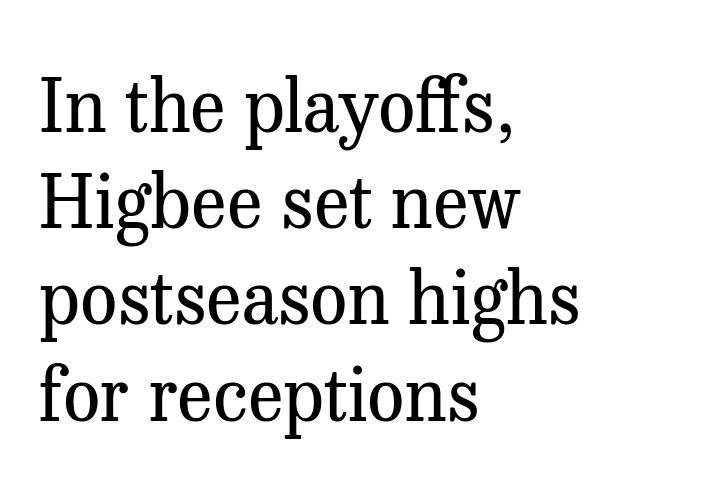
The image shows 74 px regular-weight serif type, upright; set left-aligned, normal line spacing (1.3x), normal letter spacing, not underlined; medium stroke contrast and a medium x-height.
